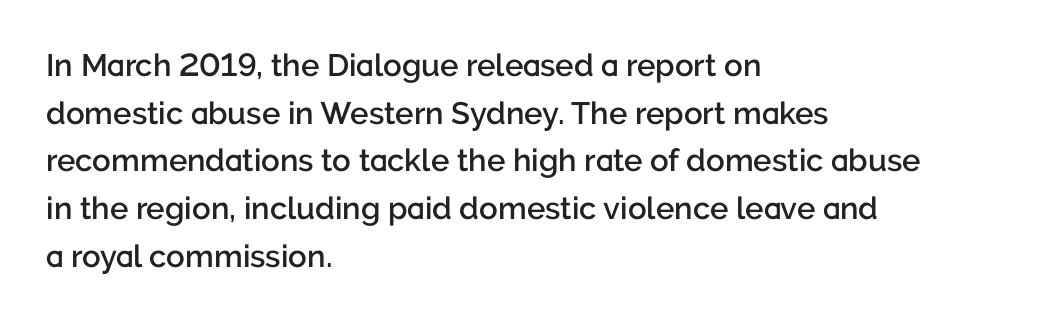
{"serif": "no", "italic": "no", "bold": "semi", "weight": "semibold", "width": "normal", "stroke_contrast": "low", "x_height": "medium", "monospaced": "no", "underline": "no", "align": "left", "line_spacing": "normal", "line_spacing_ratio": 1.54, "letter_spacing": "normal", "letter_spacing_em": 0.0, "glyph_px": 31}
